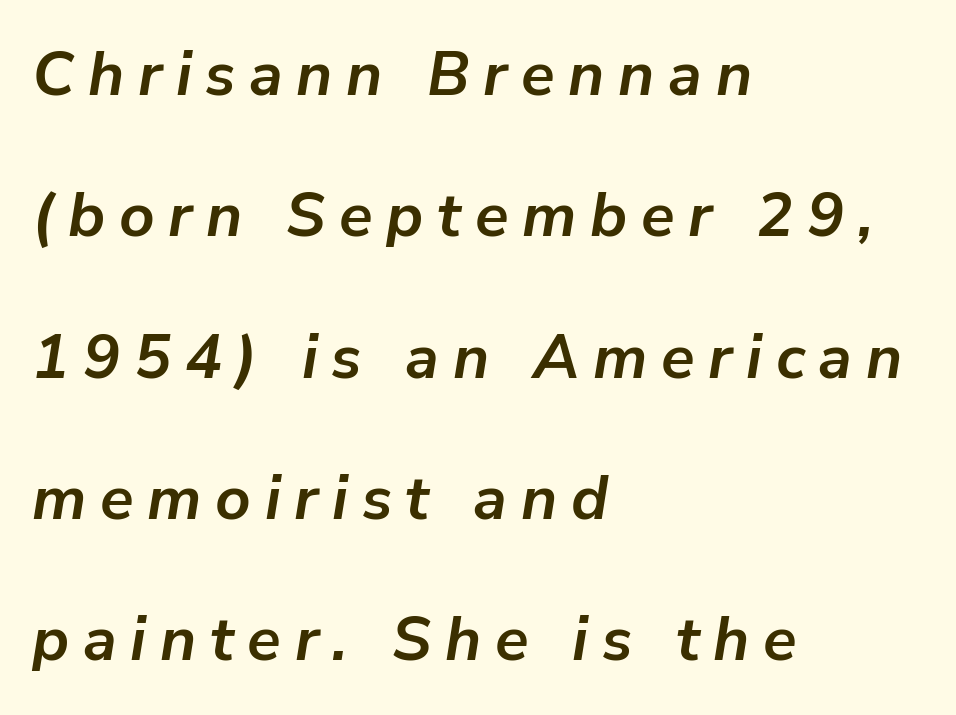
Rows of type keep a wide berth in the vertical direction. The horizontal fit of the characters is loose and conspicuously gappy. These lines are rendered in a variable-pitch font. The font's italic variant was chosen for this text. Plain, unruled lines of type. Line starts are locked; line ends wander.
